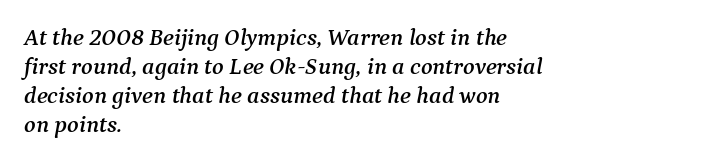
The image shows 24 px text type, italic (leaning right); set left-aligned, line spacing 1.21x, normal letter spacing, not underlined.
